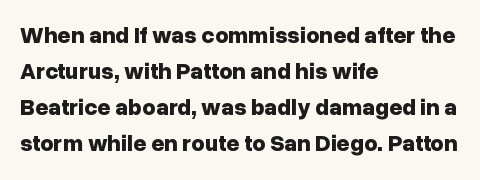
Q: Is the text bold? A: Yes.
Q: Is the text italic (slanted)? A: No, it is upright.
Q: Is the text underlined? A: No.
Q: How is the paragraph aligned? A: Left-aligned.
Q: Is the spacing between letters normal or unusually wide? A: Normal.
Q: Is the spacing between lines tight, normal or loose? A: Normal.
